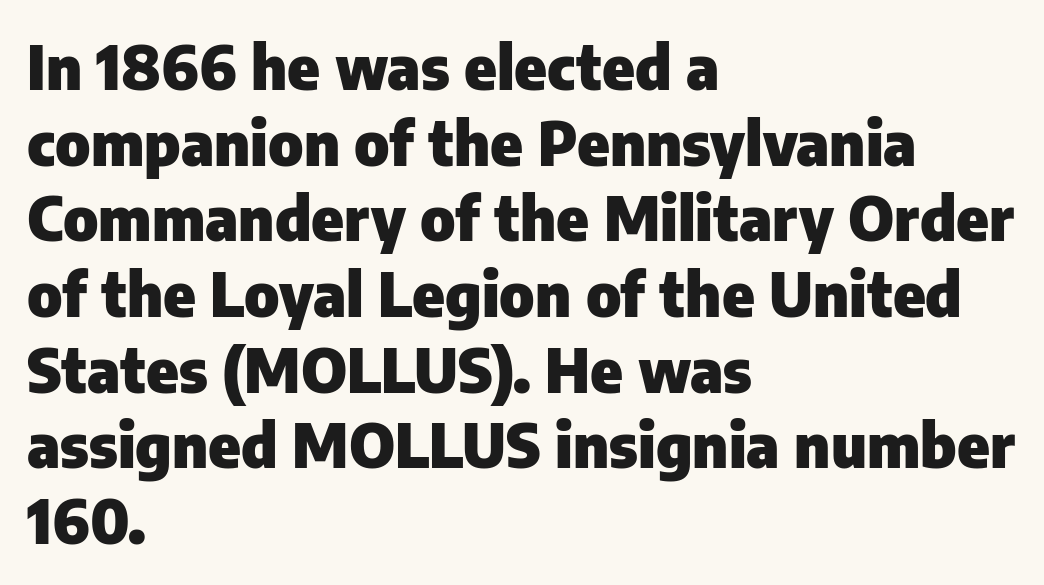
Short note: letters normally spaced. Heavy-handed strokes throughout: this text is bold. Note: no serifs on the glyphs. Left-aligned paragraph, ragged on the right. The specimen omits any rule beneath the text block's lines. Proportional: the letters do not fall into vertical columns.
